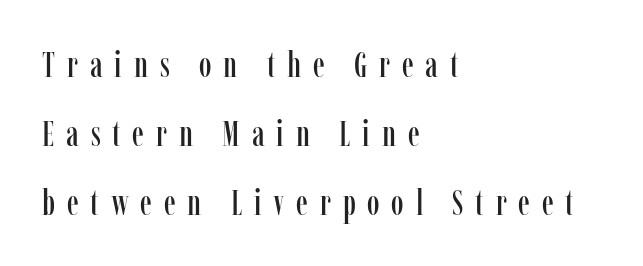
The image shows 36 px condensed serif type, upright; set left-aligned, loose line spacing (1.91x), unusually wide letter spacing (+0.33 em), not underlined; low stroke contrast and a medium x-height.
